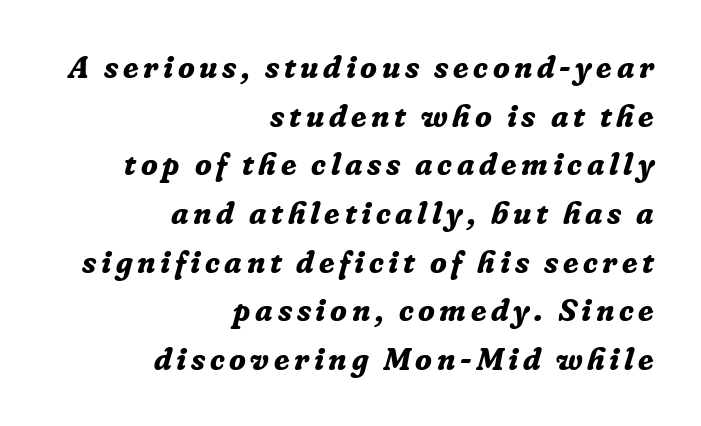
Q: Is the text bold? A: Yes.
Q: Is the text italic (slanted)? A: Yes, it leans right by about 16 degrees.
Q: Is the typeface a serif or a sans-serif typeface? A: Serif.
Q: Is the text underlined? A: No.
Q: How is the paragraph aligned? A: Right-aligned.
Q: Is the spacing between lines tight, normal or loose? A: Normal.
Q: Width (condensed, normal, or wide)? A: Normal.
Q: Stroke contrast? A: Low.
Q: x-height? A: Medium.
Q: Monospaced? A: No.
